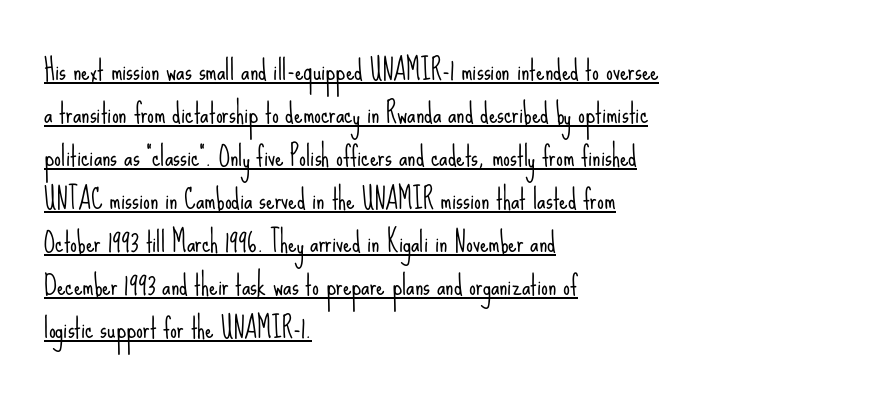
The image shows 27 px text type, upright; set left-aligned, normal line spacing (1.59x), normal letter spacing, underlined.
